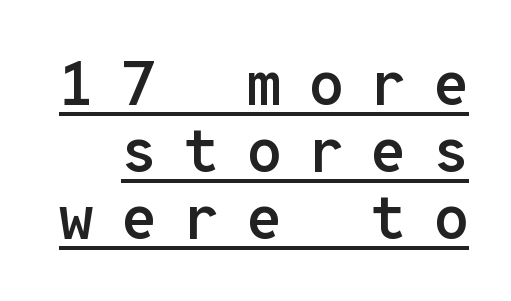
Q: Is the text bold? A: Semi-bold.
Q: Is the text italic (slanted)? A: No, it is upright.
Q: Is the typeface a serif or a sans-serif typeface? A: Sans-serif.
Q: Is the text underlined? A: Yes.
Q: Is the spacing between letters normal or unusually wide? A: Unusually wide.
Q: Is the spacing between lines tight, normal or loose? A: Tight.
Q: Width (condensed, normal, or wide)? A: Normal.
Q: Stroke contrast? A: Low.
Q: x-height? A: Medium.
Q: Monospaced? A: Yes.
